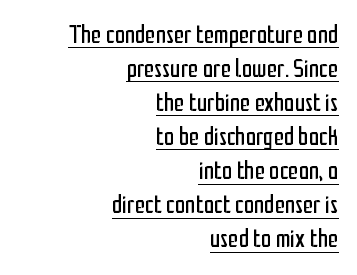
Beneath each row of characters lies a ruled line. One glance says typical: line gaps are just what's usual. This sample uses an upright cut, with every glyph sitting square on the baseline. The strokes carry an ordinary text weight at most. The setting favours the right margin, as signatures and pull-quotes sometimes do. Caption: standard tracking, unaltered.
